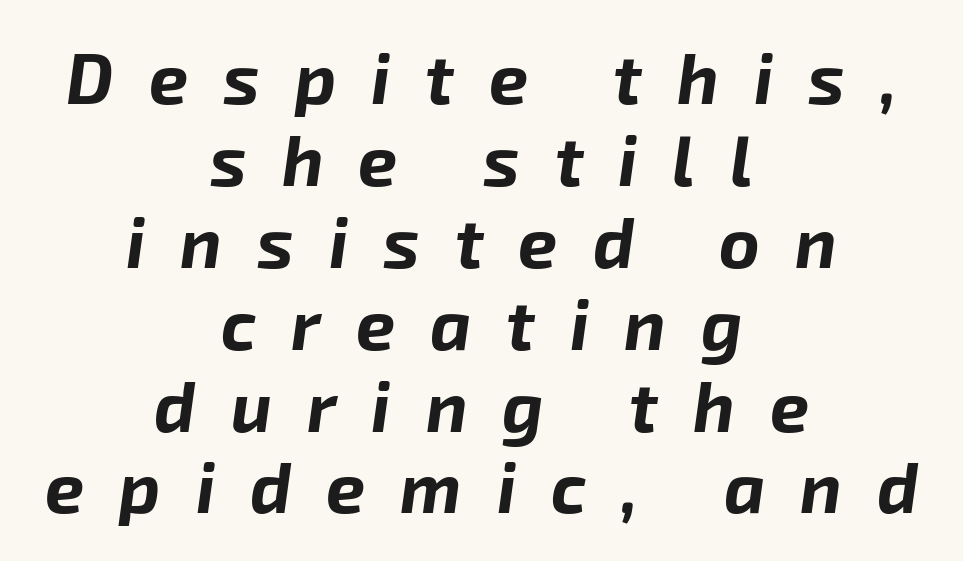
Q: Is the text bold? A: Yes.
Q: Is the text italic (slanted)? A: Yes, it leans right by about 8 degrees.
Q: Is the text underlined? A: No.
Q: How is the paragraph aligned? A: Centered.
Q: Is the spacing between letters normal or unusually wide? A: Unusually wide.
Q: Width (condensed, normal, or wide)? A: Normal.
Q: Stroke contrast? A: Low.
Q: x-height? A: Medium.
Q: Monospaced? A: No.
